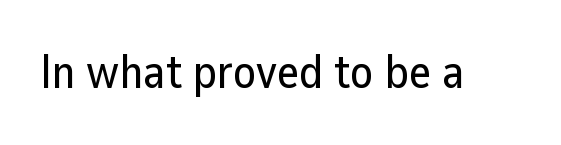
The image shows 47 px sans-serif type, upright; set normal letter spacing, not underlined; low stroke contrast and a medium x-height.
